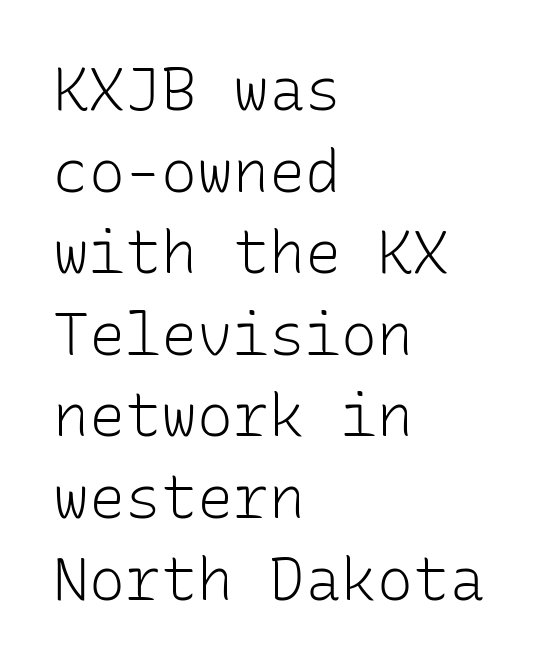
The image shows 60 px light sans-serif type, upright, monospaced; set left-aligned, normal line spacing (1.36x), normal letter spacing, not underlined; low stroke contrast and a medium x-height.
